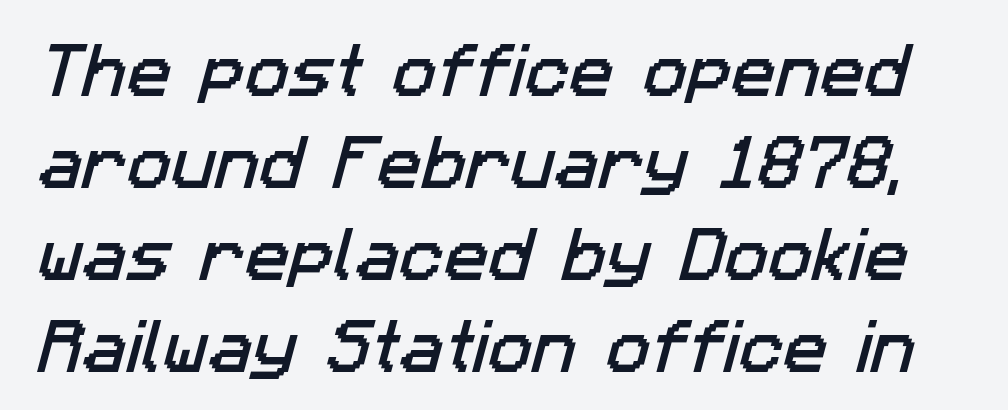
The words here are not underlined. The text was rendered using a sans face with plain stroke endings. A typesetter would call this proportional, since set widths differ per character. You could call the tracking neutral — neither tight nor loose. Vertical spacing — default.
